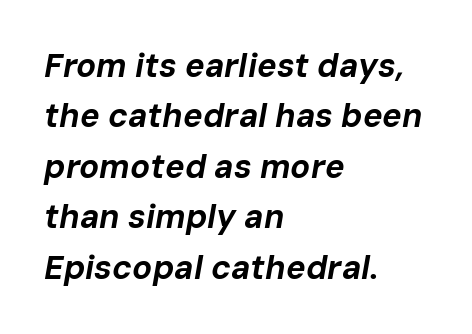
{"italic": "yes", "lean": "right", "slant_degrees": 10, "bold": "yes", "weight": "bold", "width": "normal", "stroke_contrast": "low", "x_height": "medium", "monospaced": "no", "underline": "no", "align": "left", "line_spacing": "normal", "line_spacing_ratio": 1.53, "letter_spacing": "normal", "letter_spacing_em": 0.0, "glyph_px": 33}
